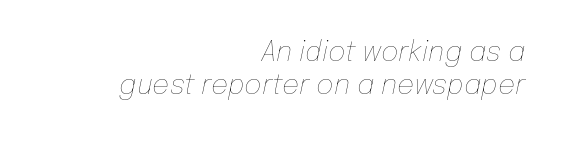
Q: Is the text bold? A: No.
Q: Is the text italic (slanted)? A: Yes, it leans right by about 12 degrees.
Q: Is the text underlined? A: No.
Q: How is the paragraph aligned? A: Right-aligned.
Q: Is the spacing between letters normal or unusually wide? A: Normal.
